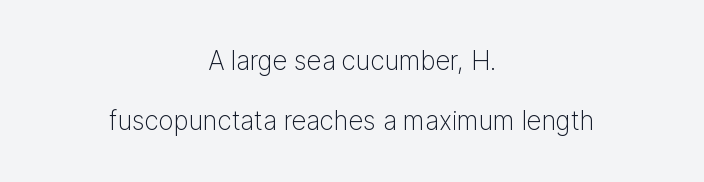
How would I describe the line gaps? Wide and relaxed. These lines stack symmetrically, like a column narrowing and widening about its center. The typeface has the unassuming heft of standard copy or less. The typography opts for an upright posture over an oblique one.
